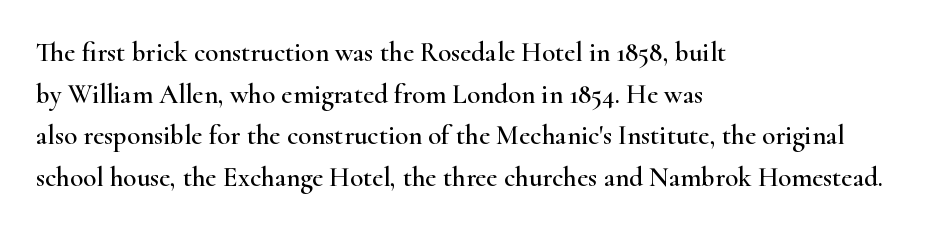
Q: Is the text italic (slanted)? A: No, it is upright.
Q: Is the text underlined? A: No.
Q: How is the paragraph aligned? A: Left-aligned.
Q: Is the spacing between letters normal or unusually wide? A: Normal.
Q: Is the spacing between lines tight, normal or loose? A: Normal.
